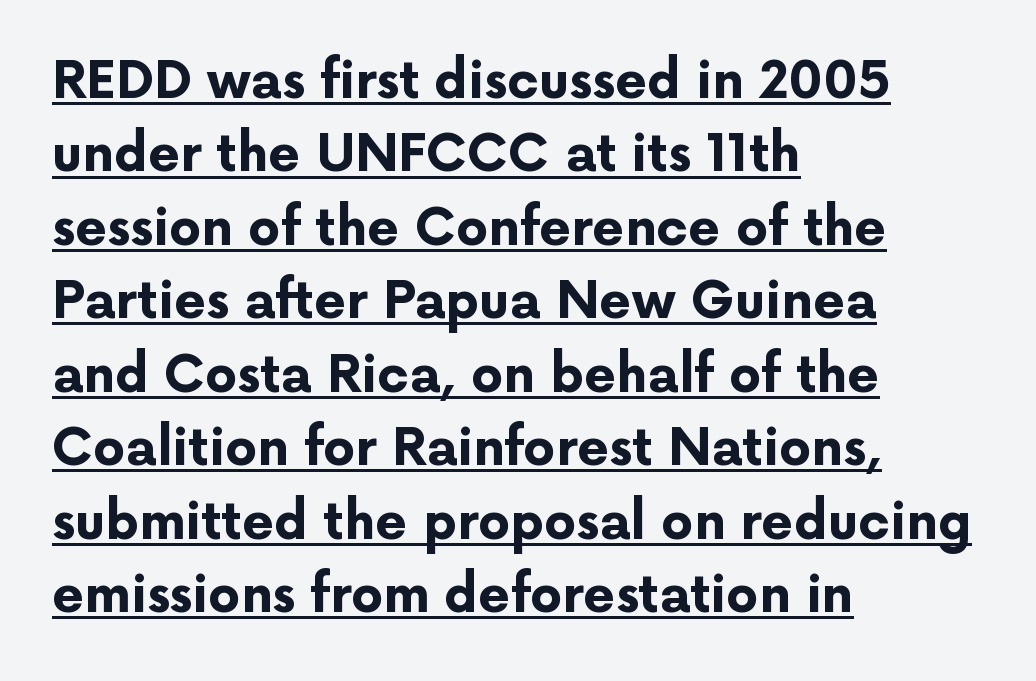
The image shows 51 px bold sans-serif type, upright; set left-aligned, normal line spacing (1.44x), normal letter spacing, underlined; low stroke contrast and a medium x-height.
